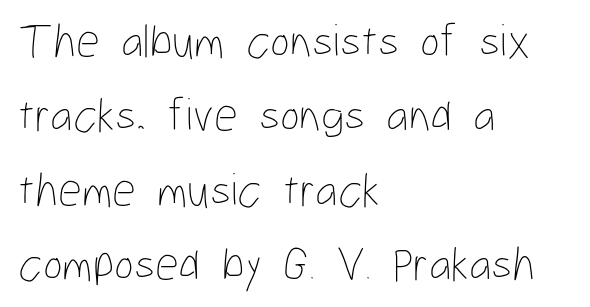
Q: Is the text bold? A: No.
Q: Is the text italic (slanted)? A: No, it is upright.
Q: Is the text underlined? A: No.
Q: How is the paragraph aligned? A: Left-aligned.
Q: Is the spacing between letters normal or unusually wide? A: Normal.
Q: Is the spacing between lines tight, normal or loose? A: Normal.
Q: Width (condensed, normal, or wide)? A: Condensed.
Q: Stroke contrast? A: Low.
Q: x-height? A: Medium.
Q: Monospaced? A: No.
